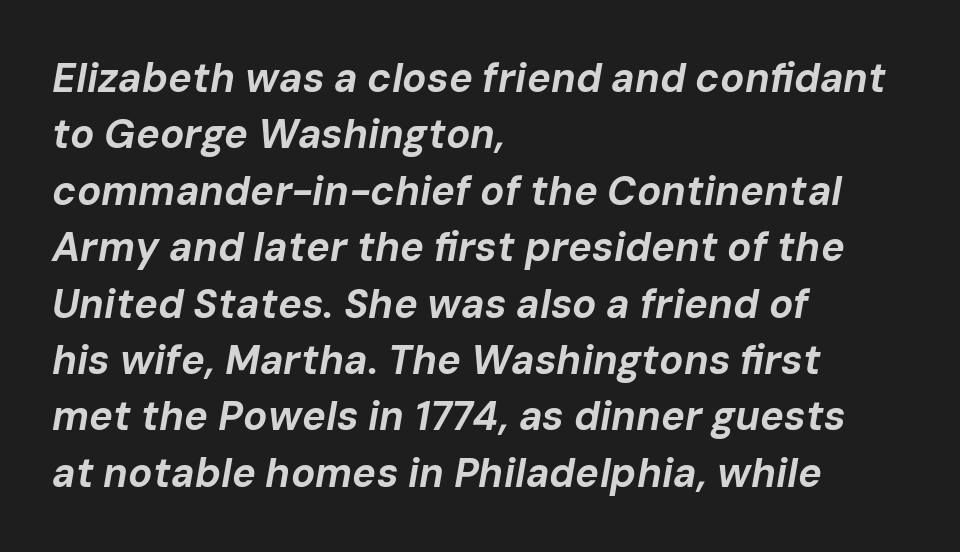
{"italic": "yes", "lean": "right", "slant_degrees": 10, "bold": "yes", "weight": "bold", "width": "normal", "stroke_contrast": "low", "x_height": "medium", "monospaced": "no", "underline": "no", "align": "left", "line_spacing": "normal", "line_spacing_ratio": 1.41, "letter_spacing": "normal", "letter_spacing_em": 0.0, "glyph_px": 40}
